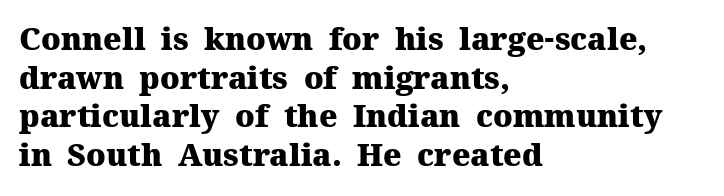
The axis of the letterforms is exactly vertical. Honestly, the row spacing looks completely unremarkable. A typesetter would call this proportional, since set widths differ per character. A classic flush-left, rag-right setting is used for this passage. The passage shown is typeset with a serif family.
